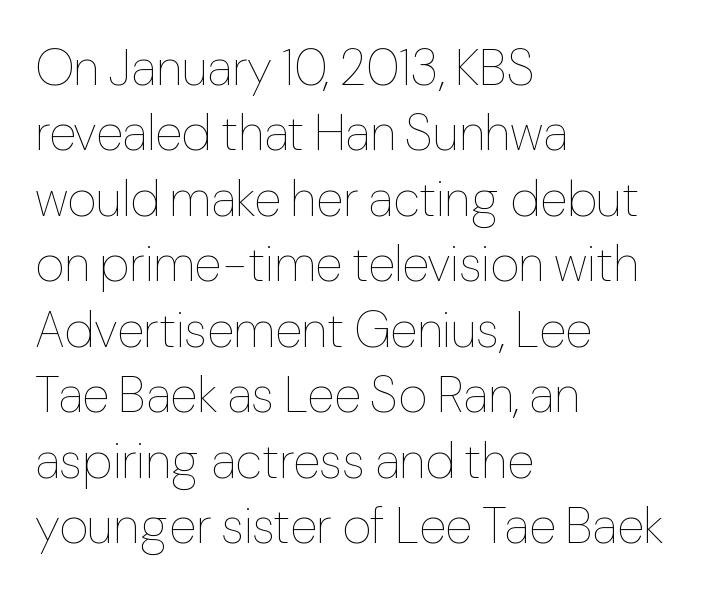
The glyphs are unaccompanied by any horizontal stroke below them. Here the designer chose a conventional face with non-uniform glyph widths. Reading down the block, your eye returns to a fixed left position each line. The passage shown stacks its lines at a standard gap. Is the stroke heavy? The answer is a plain regular-or-lighter.
